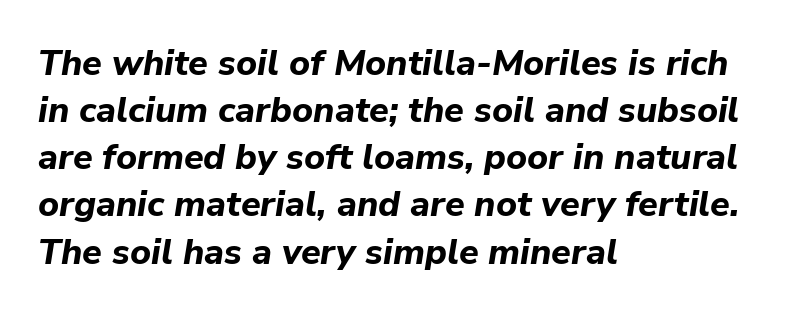
{"italic": "yes", "lean": "right", "slant_degrees": 9, "bold": "yes", "weight": "bold", "width": "normal", "stroke_contrast": "low", "x_height": "medium", "monospaced": "no", "underline": "no", "align": "left", "line_spacing": "normal", "line_spacing_ratio": 1.31, "letter_spacing": "normal", "letter_spacing_em": 0.0, "glyph_px": 36}
